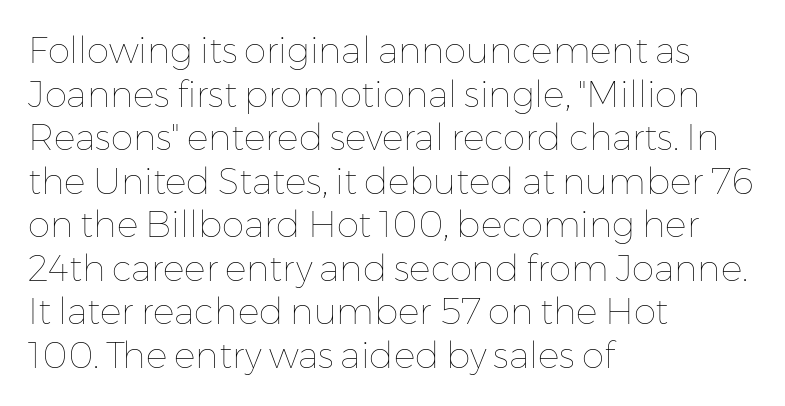
{"italic": "no", "bold": "no", "weight": "thin", "width": "normal", "stroke_contrast": "low", "x_height": "medium", "monospaced": "no", "underline": "no", "align": "left", "line_spacing_ratio": 1.21, "letter_spacing": "normal", "letter_spacing_em": 0.0, "glyph_px": 36}
